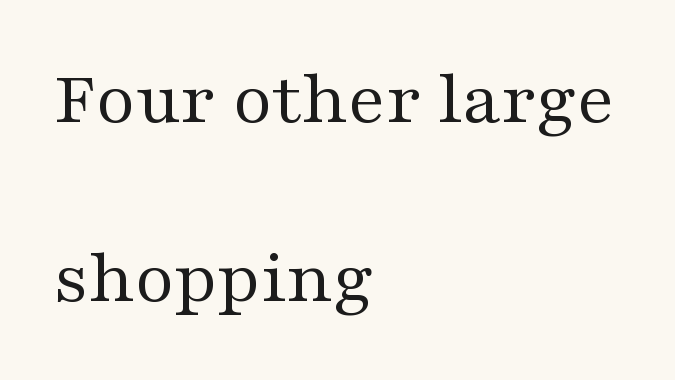
{"serif": "yes", "italic": "no", "bold": "no", "weight": "regular", "width": "wide", "stroke_contrast": "medium", "x_height": "medium", "monospaced": "no", "underline": "no", "align": "left", "line_spacing": "loose", "line_spacing_ratio": 2.33, "letter_spacing": "normal", "letter_spacing_em": 0.0, "glyph_px": 77}
